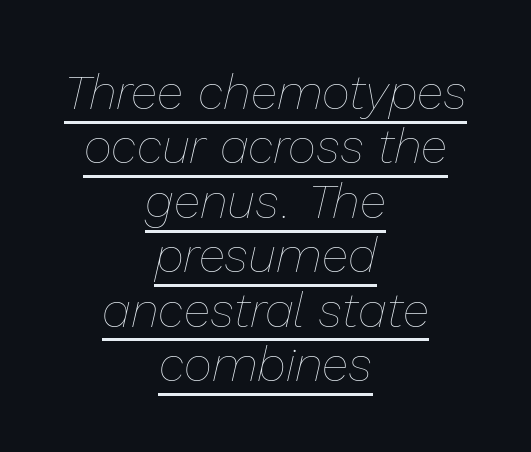
The image shows 49 px thin type, italic (leaning right); set centered, tight line spacing (1.11x), normal letter spacing, underlined; low stroke contrast and a medium x-height.
